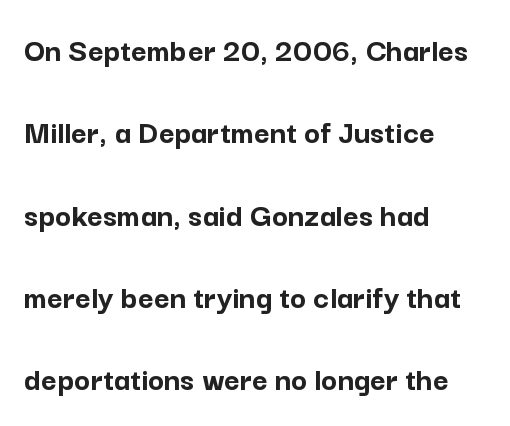
Q: Is the text bold? A: Yes.
Q: Is the text italic (slanted)? A: No, it is upright.
Q: Is the typeface a serif or a sans-serif typeface? A: Sans-serif.
Q: Is the text underlined? A: No.
Q: How is the paragraph aligned? A: Left-aligned.
Q: Is the spacing between letters normal or unusually wide? A: Normal.
Q: Is the spacing between lines tight, normal or loose? A: Loose.
Q: Width (condensed, normal, or wide)? A: Normal.
Q: Stroke contrast? A: Low.
Q: x-height? A: Medium.
Q: Monospaced? A: No.
